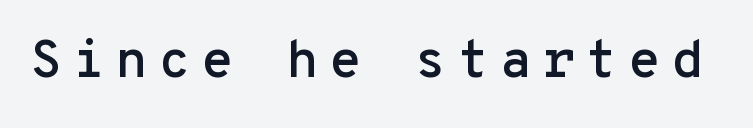
{"serif": "no", "italic": "no", "width": "normal", "stroke_contrast": "low", "x_height": "medium", "monospaced": "yes", "underline": "no", "glyph_px": 53}
